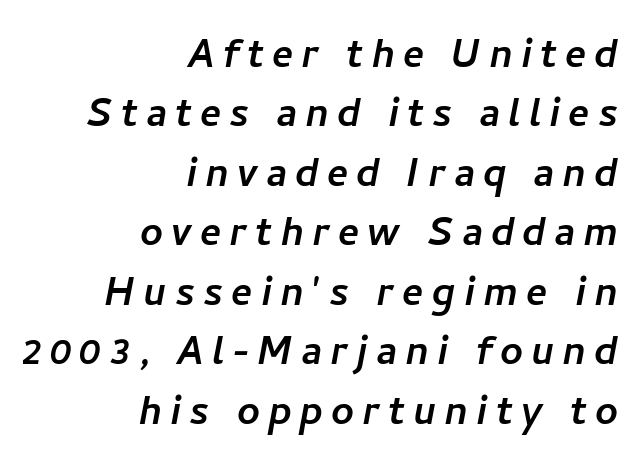
{"serif": "no", "width": "normal", "stroke_contrast": "low", "x_height": "medium", "monospaced": "no", "underline": "no", "align": "right", "line_spacing_ratio": 1.19, "glyph_px": 50}
